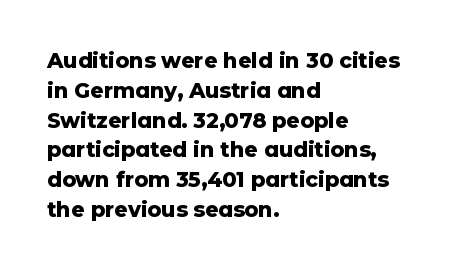
A bare baseline throughout the passage. Heavy-handed strokes throughout: this text is bold. Style check: upright. The setting favours the left margin, as ordinary paragraphs usually do. How are the letters spaced? Ordinarily, with no added tracking.
